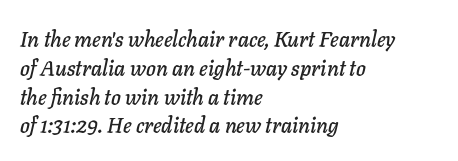
{"italic": "yes", "lean": "right", "slant_degrees": 11, "underline": "no", "align": "left", "line_spacing": "normal", "line_spacing_ratio": 1.37, "letter_spacing": "normal", "letter_spacing_em": 0.0, "glyph_px": 21}
